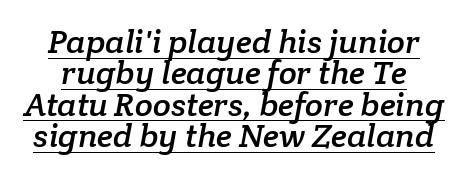
{"serif": "yes", "width": "normal", "stroke_contrast": "low", "x_height": "medium", "monospaced": "no", "underline": "yes", "line_spacing": "tight", "line_spacing_ratio": 0.95, "letter_spacing": "normal", "letter_spacing_em": 0.0, "glyph_px": 33}
